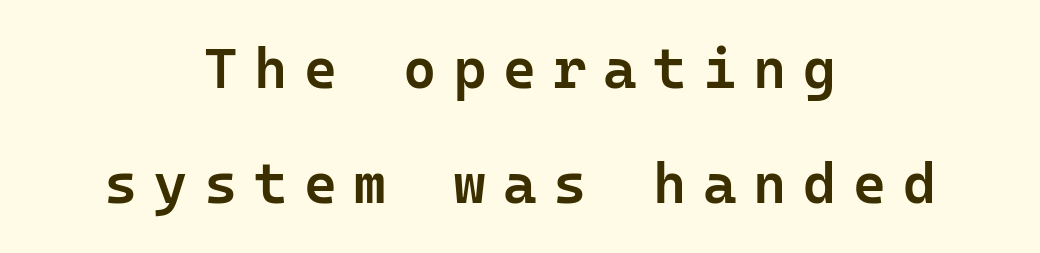
Posture: upright roman. How heavy is the stroke? Medium-heavy — a semibold, shy of bold. Neither beginnings nor endings align; midpoints do. Only glyphs here, with clear space below each row.
